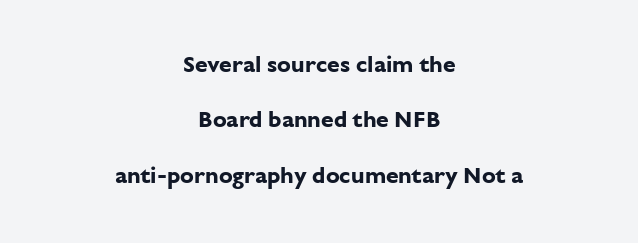
The compositor balanced each line on the midline. Does extra space separate the letters? No, they use regular spacing. Successive baselines arrive slowly, with a big drop between each. Posture: vertical. Decoration check: the copy has no underline. The rendering uses a bold face; every stroke is thick and dark.
